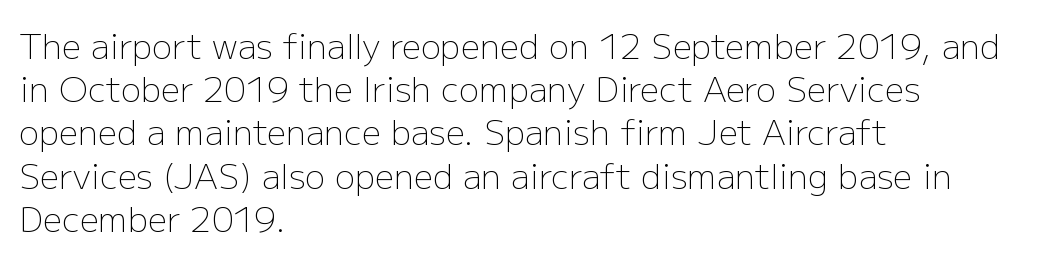
Q: Is the text bold? A: No.
Q: Is the text italic (slanted)? A: No, it is upright.
Q: Is the typeface a serif or a sans-serif typeface? A: Sans-serif.
Q: Is the text underlined? A: No.
Q: How is the paragraph aligned? A: Left-aligned.
Q: Is the spacing between letters normal or unusually wide? A: Normal.
Q: Is the spacing between lines tight, normal or loose? A: Normal.
Q: Width (condensed, normal, or wide)? A: Normal.
Q: Stroke contrast? A: Low.
Q: x-height? A: Medium.
Q: Monospaced? A: No.
